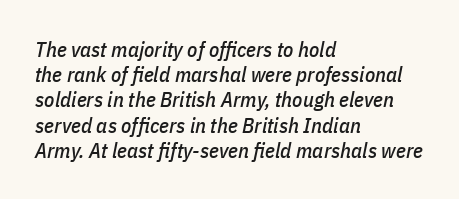
Q: Is the text italic (slanted)? A: Yes, it leans right by about 11 degrees.
Q: Is the text underlined? A: No.
Q: How is the paragraph aligned? A: Left-aligned.
Q: Is the spacing between letters normal or unusually wide? A: Normal.
